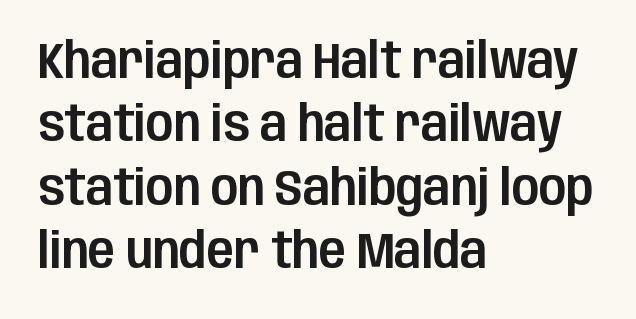
Rendered with straight, roman letterforms. Proportional: the letters do not fall into vertical columns. The string is rendered with underlining switched off. What kind of face is this? One without serifs — a sans. These lines stack with their left ends in a neat column. Baseline-to-baseline distance is the conventional proportion of letter height.
